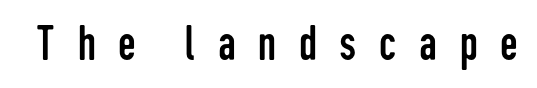
Q: Is the text bold? A: No.
Q: Is the text italic (slanted)? A: No, it is upright.
Q: Is the typeface a serif or a sans-serif typeface? A: Sans-serif.
Q: Is the text underlined? A: No.
Q: Is the spacing between letters normal or unusually wide? A: Unusually wide.
Q: Width (condensed, normal, or wide)? A: Condensed.
Q: Stroke contrast? A: Low.
Q: x-height? A: Medium.
Q: Monospaced? A: No.
